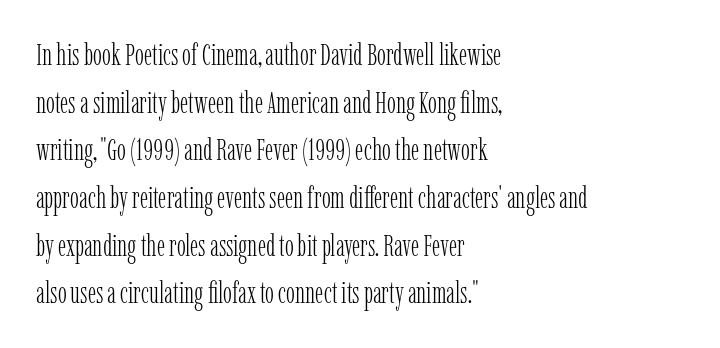
{"serif": "yes", "italic": "no", "bold": "no", "weight": "light", "width": "condensed", "stroke_contrast": "low", "x_height": "medium", "monospaced": "no", "underline": "no", "align": "left", "line_spacing": "normal", "line_spacing_ratio": 1.59, "letter_spacing": "normal", "letter_spacing_em": 0.0, "glyph_px": 30}
